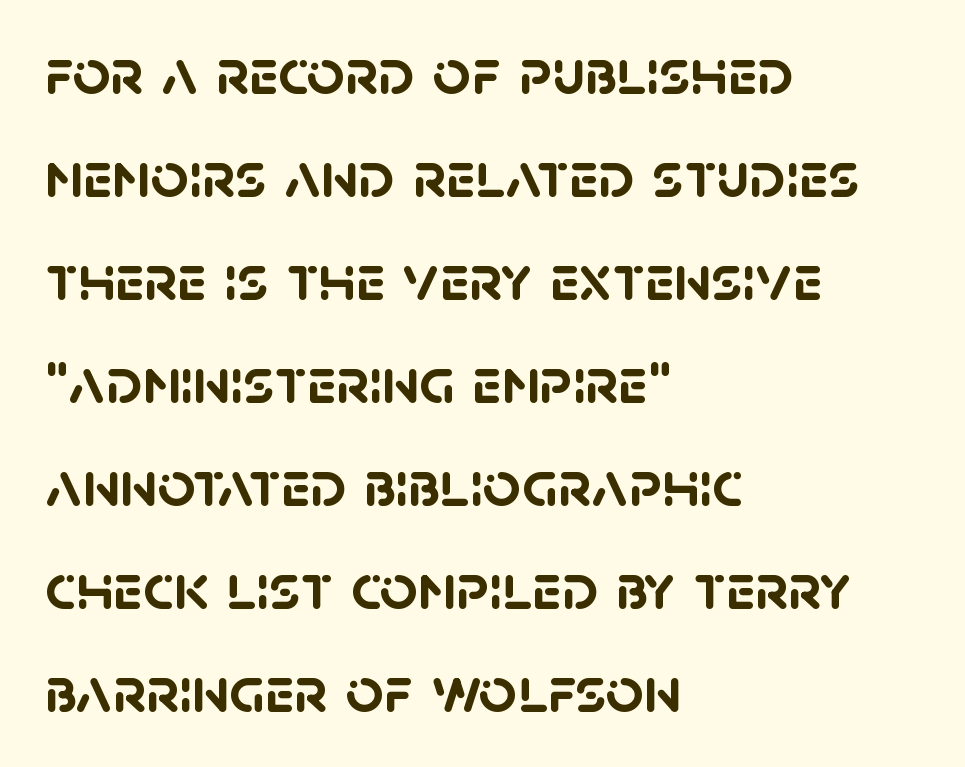
The image shows 66 px semibold sans-serif type; set left-aligned, normal line spacing (1.56x), normal letter spacing, not underlined; low stroke contrast and a large x-height.
